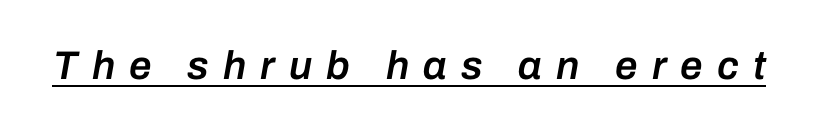
Q: Is the text bold? A: Semi-bold.
Q: Is the text italic (slanted)? A: Yes, it leans right by about 10 degrees.
Q: Is the text underlined? A: Yes.
Q: Is the spacing between letters normal or unusually wide? A: Unusually wide.
Q: Width (condensed, normal, or wide)? A: Normal.
Q: Stroke contrast? A: Low.
Q: x-height? A: Medium.
Q: Monospaced? A: No.
